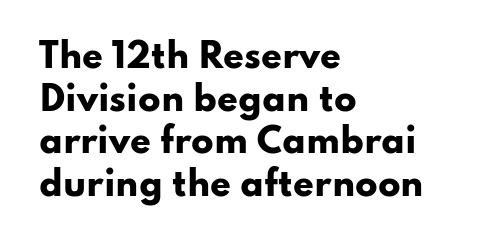
The image shows 33 px heavy, wide sans-serif type, upright; set left-aligned, normal line spacing (1.29x), normal letter spacing, not underlined; low stroke contrast and a small x-height.
